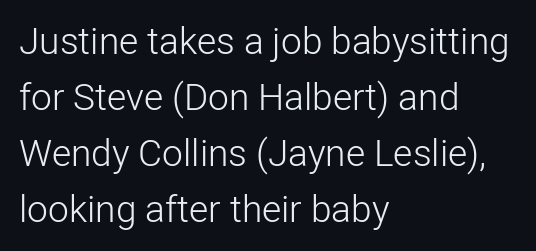
{"serif": "no", "italic": "no", "bold": "no", "weight": "light", "width": "normal", "stroke_contrast": "low", "x_height": "medium", "monospaced": "no", "underline": "no", "align": "left", "line_spacing": "normal", "line_spacing_ratio": 1.51, "letter_spacing": "normal", "letter_spacing_em": 0.0, "glyph_px": 37}
